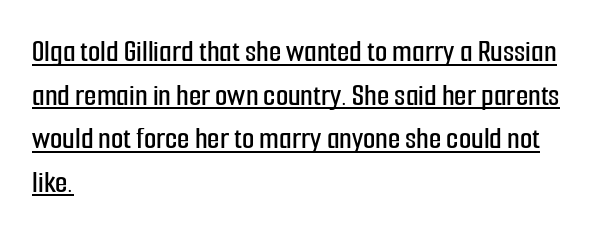
The image shows 32 px condensed sans-serif type, upright; set left-aligned, normal line spacing (1.36x), normal letter spacing, underlined; low stroke contrast and a medium x-height.
